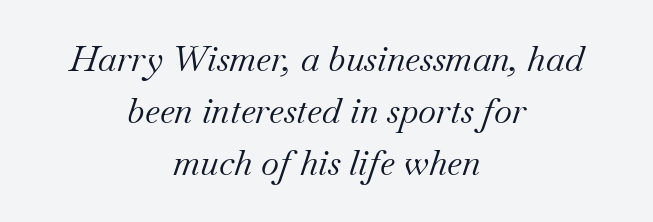
{"serif": "yes", "italic": "yes", "lean": "right", "slant_degrees": 18, "bold": "no", "weight": "regular", "width": "normal", "stroke_contrast": "medium", "x_height": "small", "monospaced": "no", "underline": "no", "align": "center", "line_spacing": "normal", "line_spacing_ratio": 1.48, "letter_spacing": "normal", "letter_spacing_em": 0.0, "glyph_px": 35}
